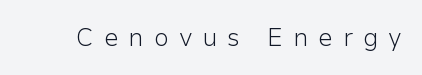
Words appear elongated and porous because spacing is wide. Has an underline been added? It has not. Every character sits straight up, as roman type does. The passage shown is not bold in any degree.
